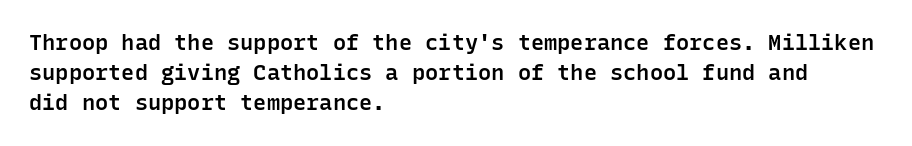
The image shows 22 px text type, upright; set left-aligned, normal line spacing (1.37x), normal letter spacing, not underlined.
